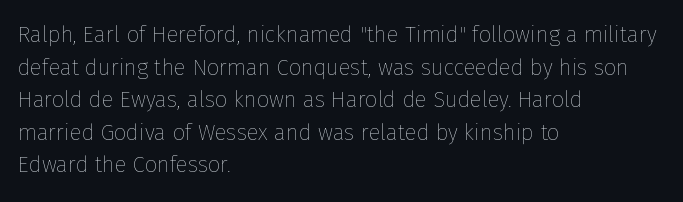
Rows of type keep a routine distance in the vertical direction. The space beneath each line is pristine and unruled. Which margin do the lines hug? The left one — the right edge is uneven. The letterforms sit shoulder to shoulder at normal distance.
